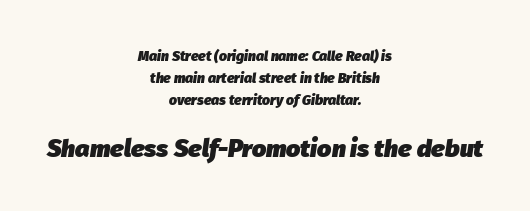
{"italic": "yes", "lean": "right", "slant_degrees": 8, "bold": "yes", "underline": "no", "align": "center", "line_spacing": "normal", "line_spacing_ratio": 1.57, "letter_spacing": "normal", "letter_spacing_em": 0.0, "larger_block": "second", "size_ratio": 1.79, "glyph_px": 25}
